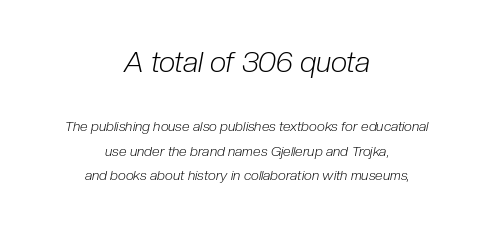
Q: Is the text bold? A: No.
Q: Is the text italic (slanted)? A: Yes, it leans right by about 10 degrees.
Q: Is the text underlined? A: No.
Q: How is the paragraph aligned? A: Centered.
Q: Is the spacing between letters normal or unusually wide? A: Normal.
Q: Which block of text is set in a larger size, the first (top) or the second (bottom)? A: The first (top) one.
Q: Width (condensed, normal, or wide)? A: Condensed.
Q: Stroke contrast? A: Low.
Q: x-height? A: Medium.
Q: Monospaced? A: No.
